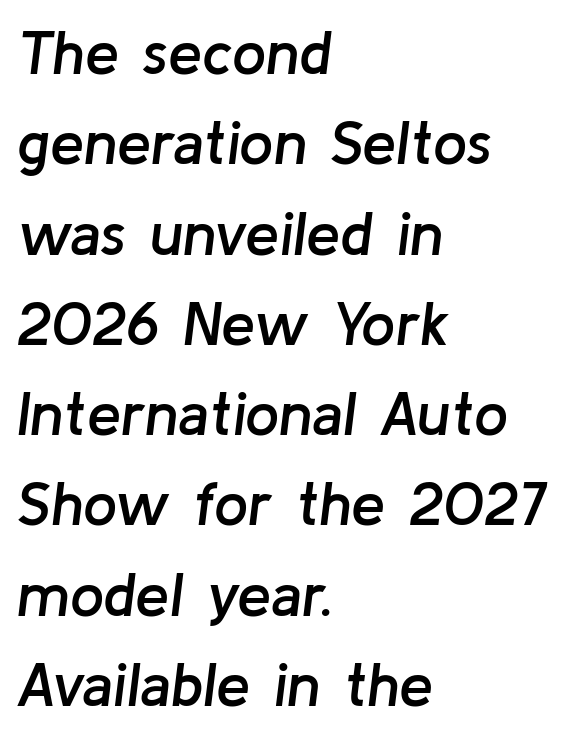
{"italic": "yes", "lean": "right", "slant_degrees": 8, "bold": "semi", "weight": "semibold", "width": "normal", "stroke_contrast": "low", "x_height": "medium", "monospaced": "no", "underline": "no", "align": "left", "line_spacing": "normal", "line_spacing_ratio": 1.48, "letter_spacing": "normal", "letter_spacing_em": 0.0, "glyph_px": 61}
